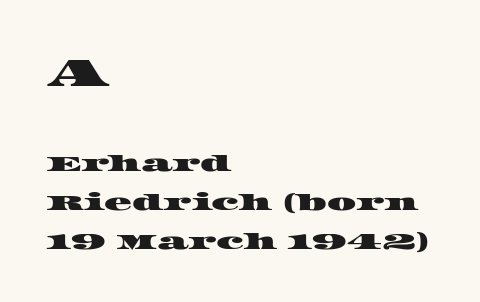
The image shows 41 px wide serif type; set left-aligned, normal line spacing (1.69x), normal letter spacing, not underlined; the first (top) block is 1.78x larger; high stroke contrast and a large x-height.
